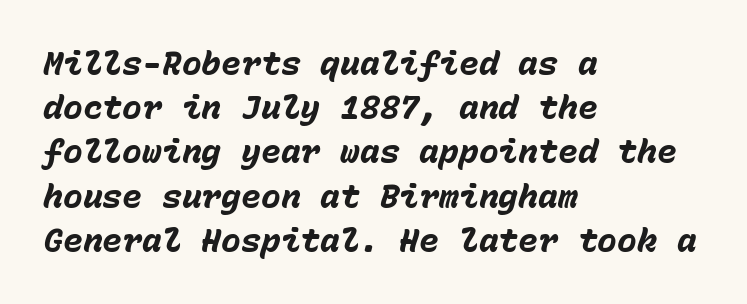
The image shows 33 px heavy type, italic (leaning right), monospaced; set left-aligned, normal line spacing (1.34x), normal letter spacing, not underlined; low stroke contrast and a medium x-height.
